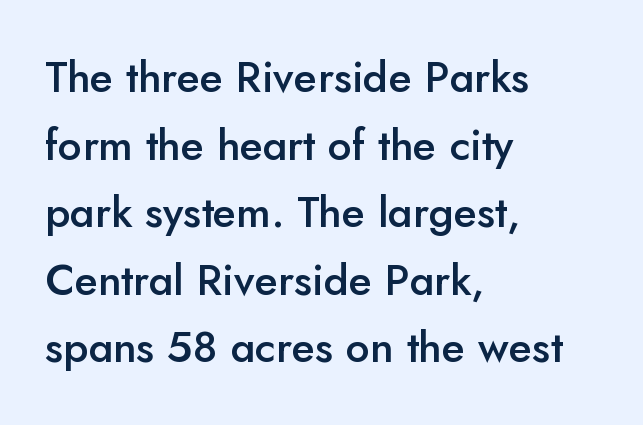
The image shows 43 px semibold sans-serif type, upright; set left-aligned, normal line spacing (1.57x), normal letter spacing, not underlined; low stroke contrast and a small x-height.
